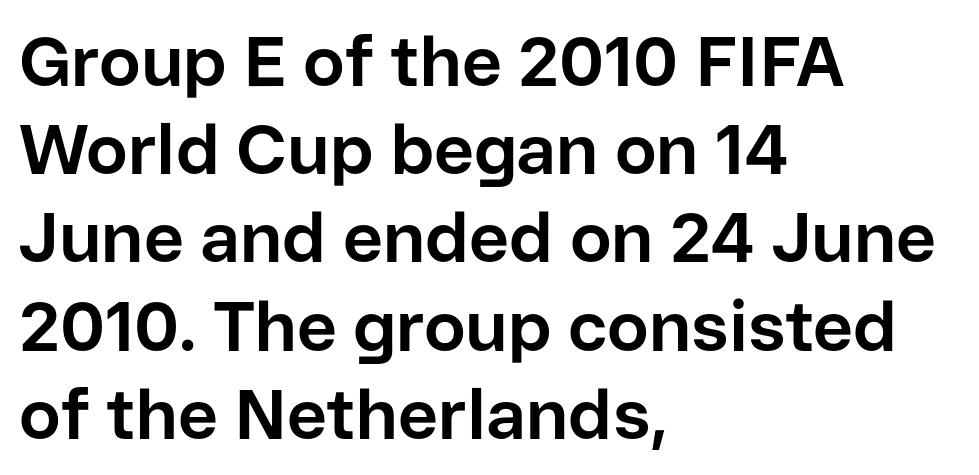
The image shows 70 px bold sans-serif type, upright; set left-aligned, normal line spacing (1.26x), normal letter spacing, not underlined; low stroke contrast and a medium x-height.
